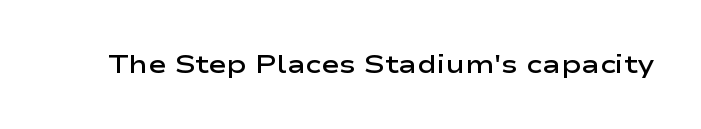
The image shows 25 px text type, upright; set normal letter spacing, not underlined.
